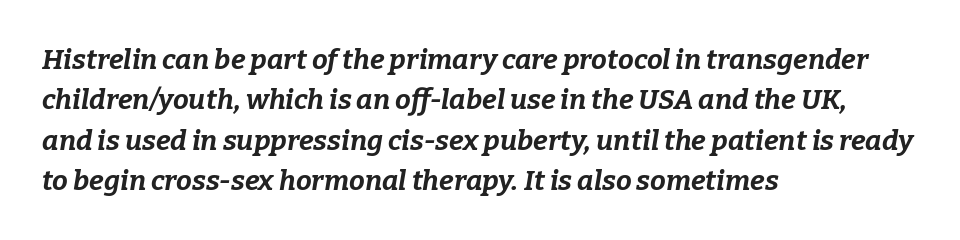
Default kerning and tracking; the words read as compact shapes. The baseline area is clear. The rendering uses a moderate line-height, typical for paragraphs. Notice how the stems are inclined rather than vertical — that's the hallmark of italics. Typographic density is high because the face is bold. Note the varied advance widths — an 'i' is clearly narrower than an 'm'.
